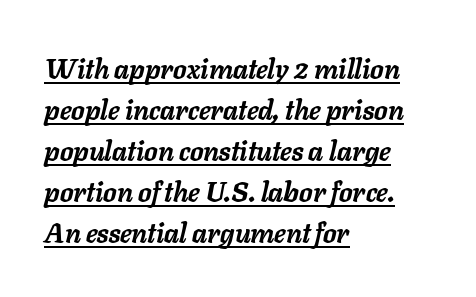
Stroke thickness is high; the sample reads as a true bold. How are the letters spaced? Ordinarily, with no added tracking. Line starts are locked; line ends wander. Quick note: interline space is typical.
